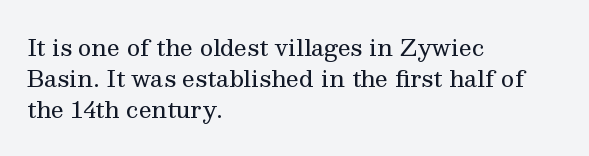
Posture: upright roman. The ragged edge is on the right, which tells us the setting is flush left. Reading down the column, the eye jumps a familiar distance to each next line. The specimen omits any rule beneath the text block's lines. The face looks like a standard text weight, possibly lighter.
